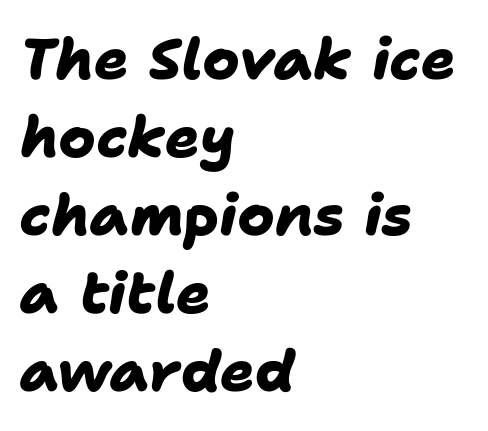
{"serif": "no", "bold": "yes", "weight": "heavy", "width": "normal", "stroke_contrast": "low", "x_height": "medium", "monospaced": "no", "underline": "no", "align": "left", "line_spacing": "normal", "line_spacing_ratio": 1.37, "letter_spacing": "normal", "letter_spacing_em": 0.0, "glyph_px": 57}
